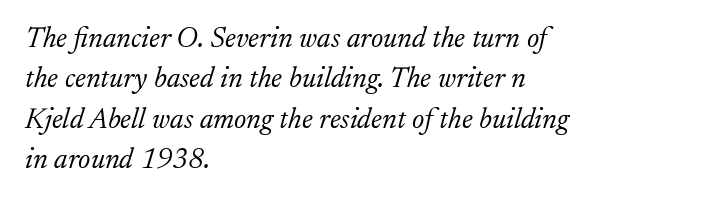
Q: Is the text bold? A: No.
Q: Is the text italic (slanted)? A: Yes, it leans right by about 17 degrees.
Q: Is the typeface a serif or a sans-serif typeface? A: Serif.
Q: Is the text underlined? A: No.
Q: How is the paragraph aligned? A: Left-aligned.
Q: Is the spacing between letters normal or unusually wide? A: Normal.
Q: Is the spacing between lines tight, normal or loose? A: Normal.
Q: Width (condensed, normal, or wide)? A: Normal.
Q: Stroke contrast? A: Low.
Q: x-height? A: Small.
Q: Monospaced? A: No.
